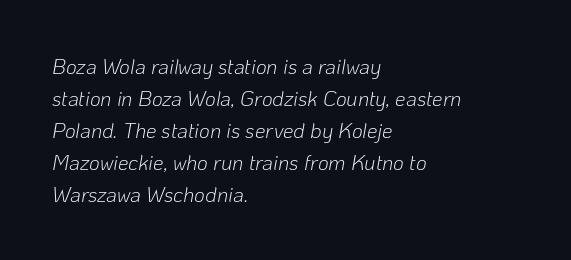
{"italic": "yes", "lean": "right", "slant_degrees": 10, "bold": "no", "underline": "no", "align": "left", "line_spacing": "normal", "line_spacing_ratio": 1.52, "letter_spacing": "normal", "letter_spacing_em": 0.0, "glyph_px": 21}
